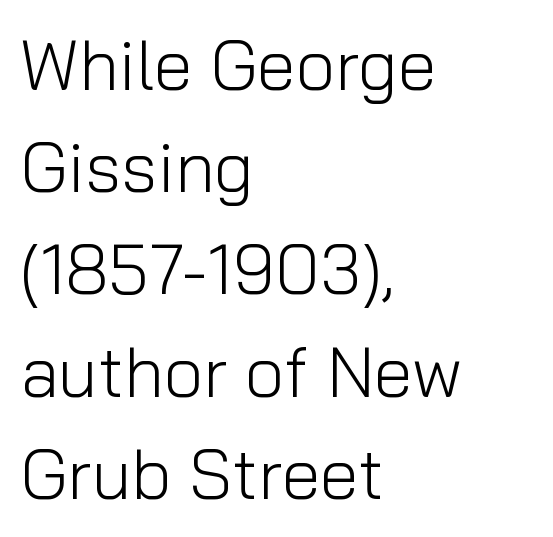
The setting favours the left margin, as ordinary paragraphs usually do. Each word holds together tightly as a unit, with standard inter-letter gaps. The typesetting does not lean heavy: it is not bold. One glance says typical: line gaps are just what's usual. Descenders are the only things crossing below the line. A roman cut, with each character standing at attention.
